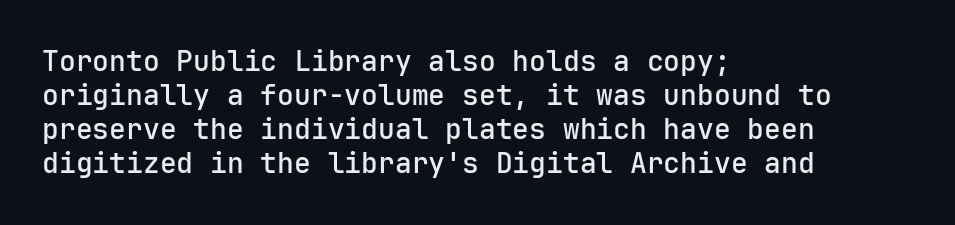
The rag falls on the right side of this text block. These lines keep a tight, regular rhythm from letter to letter. These lines are composed in type without serifs. The font's upright variant was chosen for this text. Each row of text sits above clean, open space.
